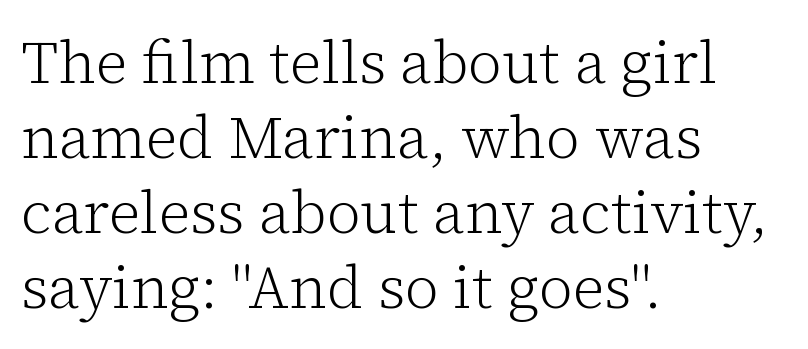
{"serif": "yes", "italic": "no", "bold": "no", "weight": "light", "width": "normal", "stroke_contrast": "low", "x_height": "medium", "monospaced": "no", "underline": "no", "align": "left", "line_spacing": "normal", "line_spacing_ratio": 1.27, "letter_spacing": "normal", "letter_spacing_em": 0.0, "glyph_px": 59}
